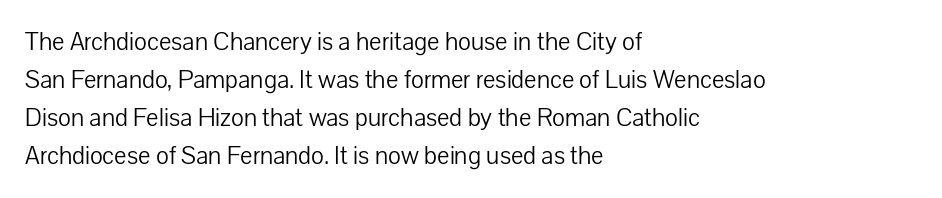
The image shows 26 px text type, upright; set left-aligned, normal line spacing (1.46x), normal letter spacing, not underlined.
